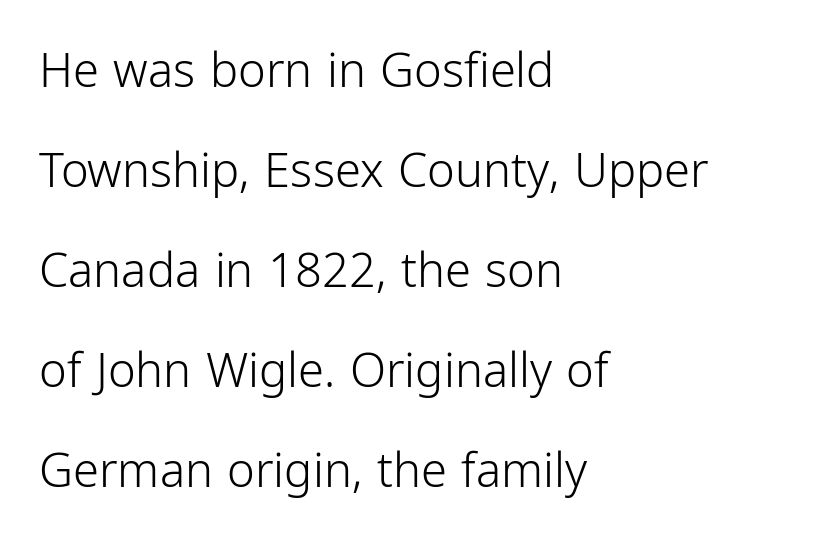
Q: Is the text bold? A: No.
Q: Is the text italic (slanted)? A: No, it is upright.
Q: Is the typeface a serif or a sans-serif typeface? A: Sans-serif.
Q: Is the text underlined? A: No.
Q: How is the paragraph aligned? A: Left-aligned.
Q: Is the spacing between letters normal or unusually wide? A: Normal.
Q: Is the spacing between lines tight, normal or loose? A: Loose.
Q: Width (condensed, normal, or wide)? A: Condensed.
Q: Stroke contrast? A: Low.
Q: x-height? A: Medium.
Q: Monospaced? A: No.
